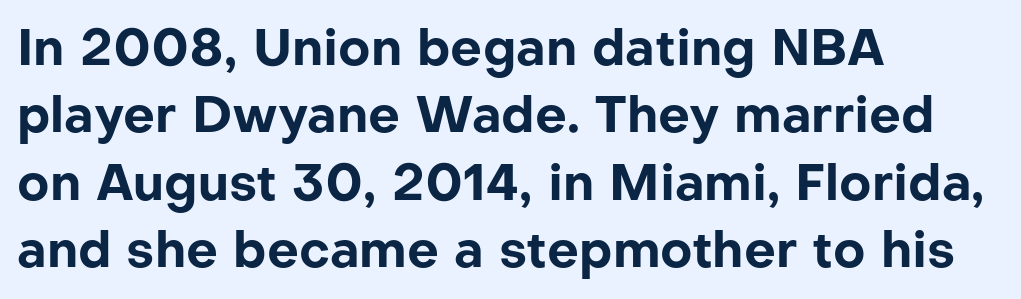
The image shows 50 px bold sans-serif type, upright; set left-aligned, normal line spacing (1.35x), normal letter spacing, not underlined; low stroke contrast and a medium x-height.
